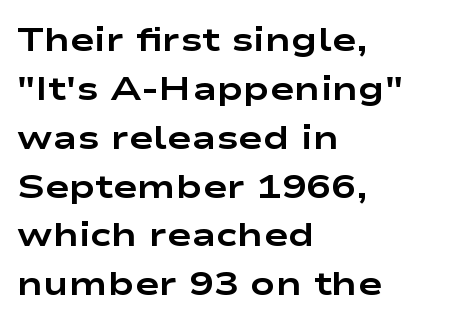
{"serif": "no", "italic": "no", "bold": "yes", "weight": "bold", "width": "wide", "stroke_contrast": "low", "x_height": "medium", "monospaced": "no", "underline": "no", "align": "left", "line_spacing": "normal", "line_spacing_ratio": 1.48, "letter_spacing": "normal", "letter_spacing_em": 0.0, "glyph_px": 33}
